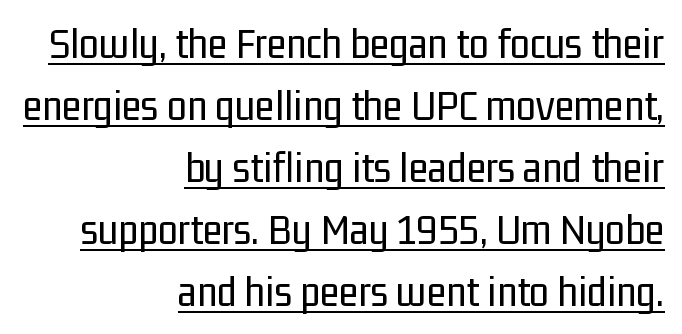
Bold? No — there's no thickening of the strokes. This block has exactly the height ordinary leading produces. All the whitespace from short lines collects on the left. Quick note: not italic, upright. Each line of the rendering has a horizontal stroke beneath the glyphs.
